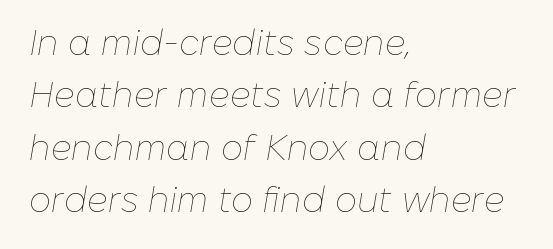
The image shows 35 px thin type, italic (leaning right); set left-aligned, normal line spacing (1.5x), normal letter spacing, not underlined; low stroke contrast and a medium x-height.
